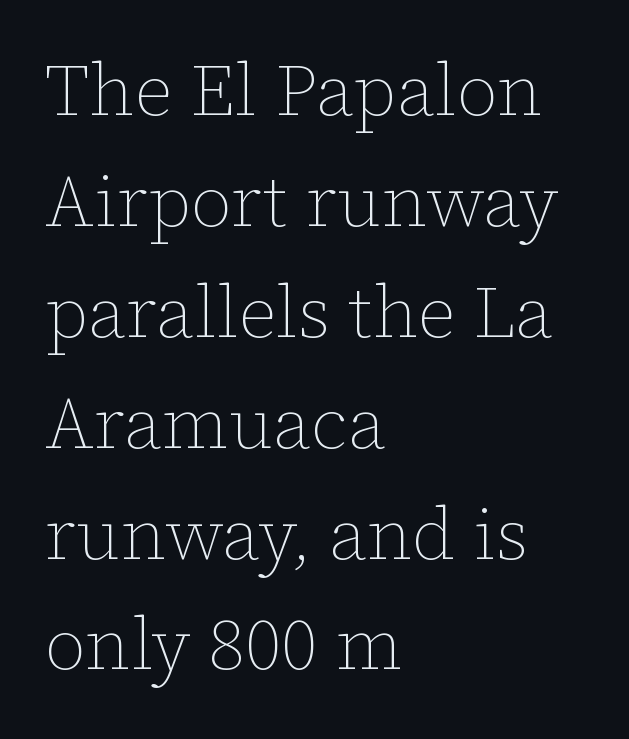
{"italic": "no", "bold": "no", "weight": "thin", "width": "normal", "stroke_contrast": "low", "x_height": "medium", "monospaced": "no", "underline": "no", "align": "left", "line_spacing": "normal", "line_spacing_ratio": 1.54, "letter_spacing": "normal", "letter_spacing_em": 0.0, "glyph_px": 72}
